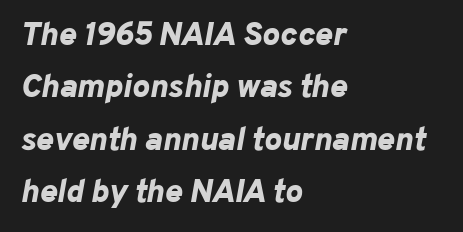
The image shows 33 px bold type, italic (leaning right); set left-aligned, normal line spacing (1.59x), normal letter spacing, not underlined; low stroke contrast and a medium x-height.
